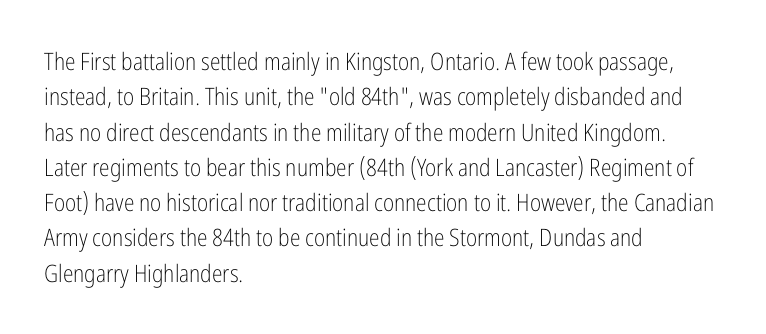
Q: Is the text bold? A: No.
Q: Is the text italic (slanted)? A: No, it is upright.
Q: Is the text underlined? A: No.
Q: How is the paragraph aligned? A: Left-aligned.
Q: Is the spacing between letters normal or unusually wide? A: Normal.
Q: Is the spacing between lines tight, normal or loose? A: Normal.
